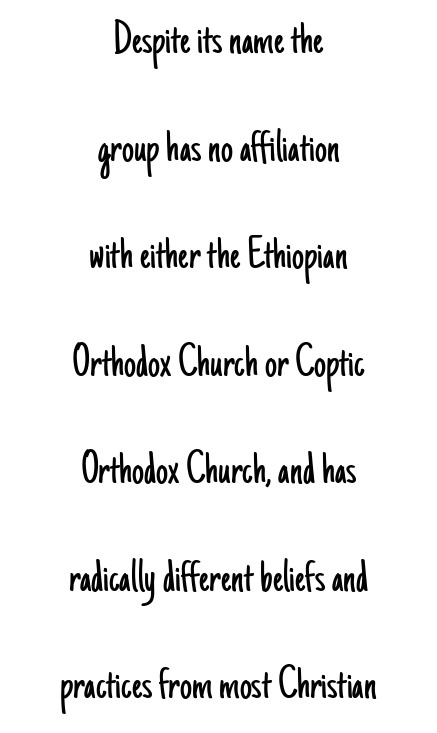
Each new line begins a long way beneath the previous one. The setting favours the middle, as headings and verse often do. The horizontal fit of the characters is conventional and even. Quick note: not italic, upright. Nope, no serifs anywhere on these letters. These glyphs show unthickened strokes, regular width or finer.
